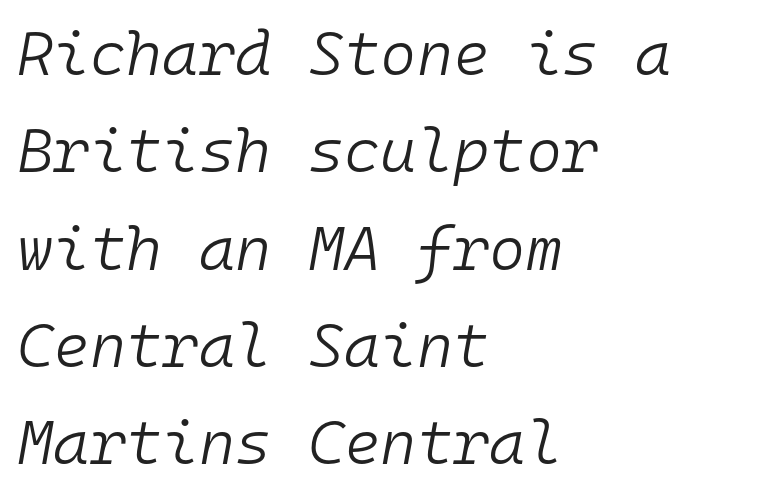
The image shows 62 px light type, italic (leaning right), monospaced; set left-aligned, normal line spacing (1.57x), normal letter spacing, not underlined; low stroke contrast and a medium x-height.
